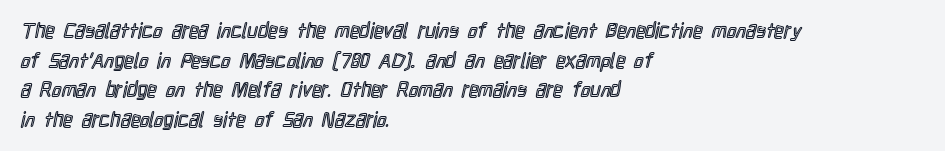
{"underline": "no", "align": "left", "line_spacing": "normal", "line_spacing_ratio": 1.41, "letter_spacing": "normal", "letter_spacing_em": 0.0, "glyph_px": 21}
